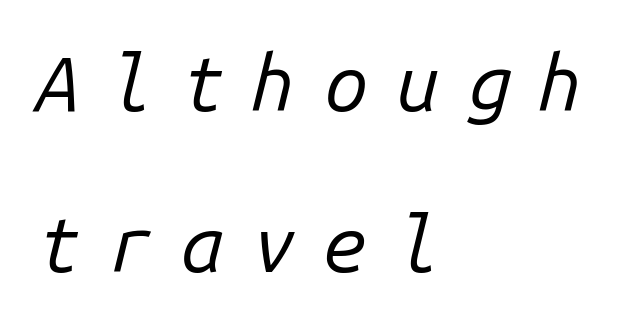
Spacing between characters has been opened up far beyond the box default. Typeset ragged right — the left edge is the straight one. Looks like terminal output: every glyph gets an equal slot. Is this a heavy cut? Hardly; it is regular or lighter. These lines stand farther apart than default settings would place them.
